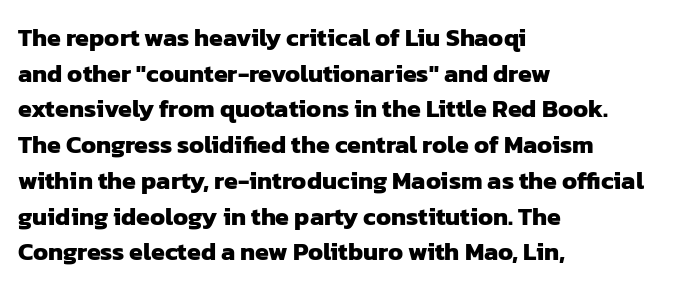
Does extra space separate the letters? No, they use regular spacing. Does the leading feel generous? No, just average. If you drew a ruler down the left edge, every line would touch it. The zone under the glyphs is completely vacant. Does the weight exceed regular? Yes, all the way to bold.
